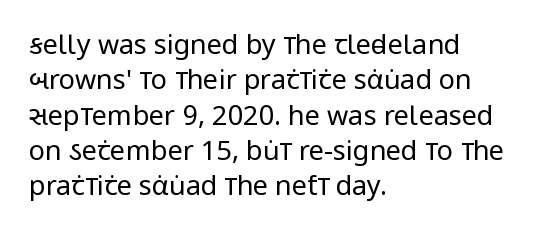
Line beginnings align vertically; line endings do not. The typography opts for an upright posture over an oblique one. Baseline-to-baseline distance is the conventional proportion of letter height. The characters are drawn with everyday or finer stroke widths. Here the glyphs are tracked normally, forming tight word shapes.
